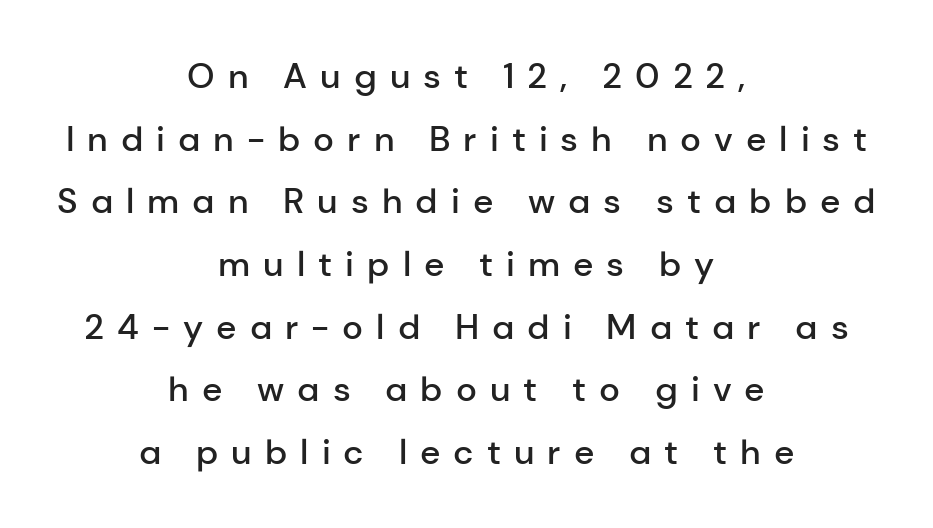
The image shows 35 px semibold sans-serif type, upright; set centered, line spacing 1.79x, unusually wide letter spacing (+0.37 em), not underlined; low stroke contrast and a medium x-height.
